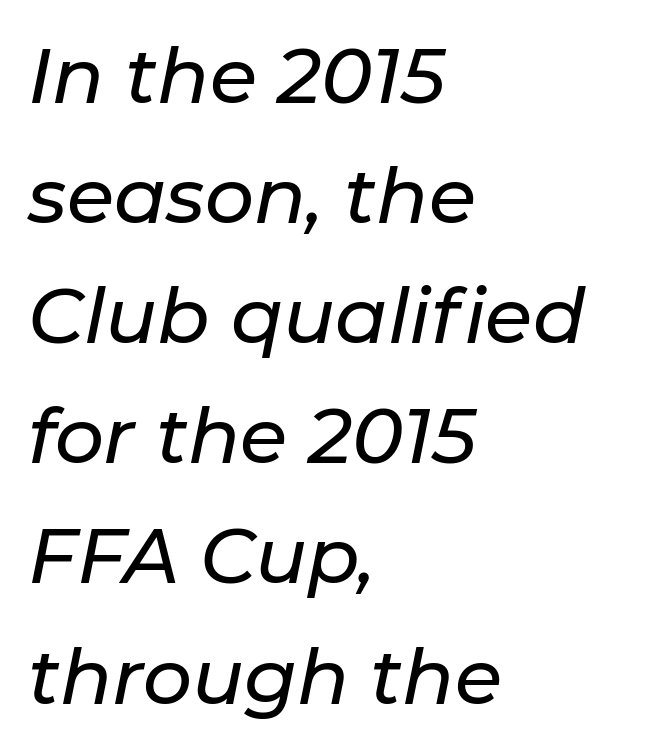
The image shows 77 px text type, italic (leaning right); set left-aligned, normal line spacing (1.56x), normal letter spacing, not underlined; low stroke contrast and a medium x-height.
